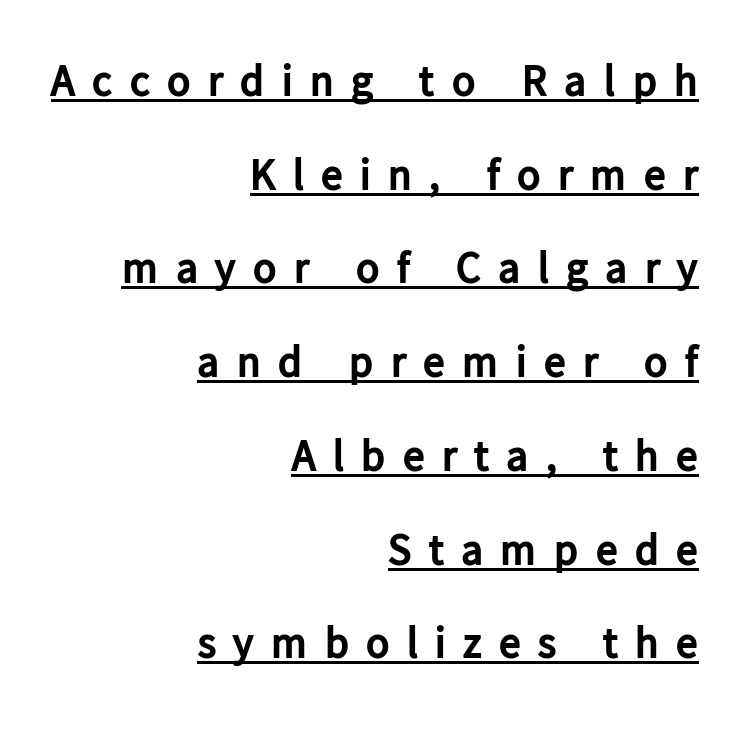
Words appear elongated and porous because spacing is wide. Summary of vertical rhythm: relaxed, with wide interline spacing. The lettering stays uniformly vertical, giving the passage a roman look. Descenders here cross a horizontal rule under the line. The lines in this sample share a right terminus and differ only in where they begin.
